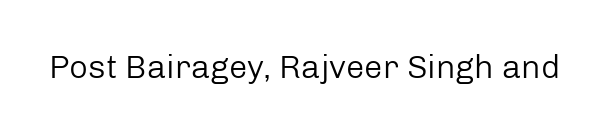
Q: Is the text bold? A: No.
Q: Is the text italic (slanted)? A: No, it is upright.
Q: Is the typeface a serif or a sans-serif typeface? A: Sans-serif.
Q: Is the text underlined? A: No.
Q: Is the spacing between letters normal or unusually wide? A: Normal.
Q: Width (condensed, normal, or wide)? A: Normal.
Q: Stroke contrast? A: Low.
Q: x-height? A: Medium.
Q: Monospaced? A: No.
